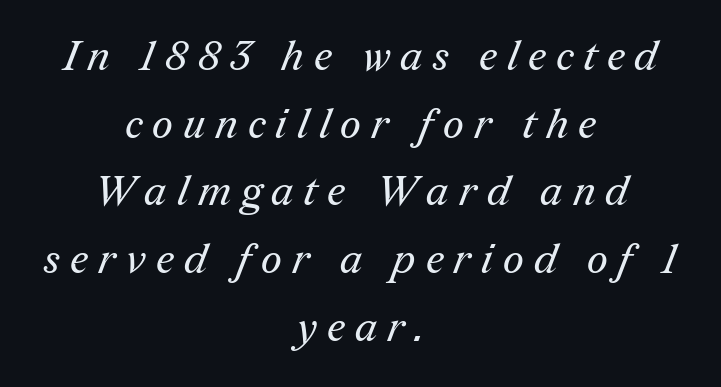
Q: Is the text bold? A: No.
Q: Is the typeface a serif or a sans-serif typeface? A: Serif.
Q: Is the text underlined? A: No.
Q: How is the paragraph aligned? A: Centered.
Q: Is the spacing between letters normal or unusually wide? A: Unusually wide.
Q: Is the spacing between lines tight, normal or loose? A: Normal.
Q: Width (condensed, normal, or wide)? A: Normal.
Q: Stroke contrast? A: Medium.
Q: x-height? A: Medium.
Q: Monospaced? A: No.
